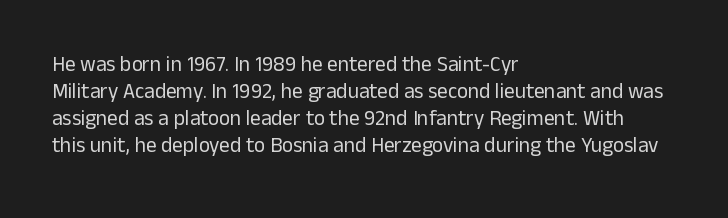
Q: Is the text bold? A: No.
Q: Is the text italic (slanted)? A: No, it is upright.
Q: Is the text underlined? A: No.
Q: How is the paragraph aligned? A: Left-aligned.
Q: Is the spacing between letters normal or unusually wide? A: Normal.
Q: Is the spacing between lines tight, normal or loose? A: Normal.
